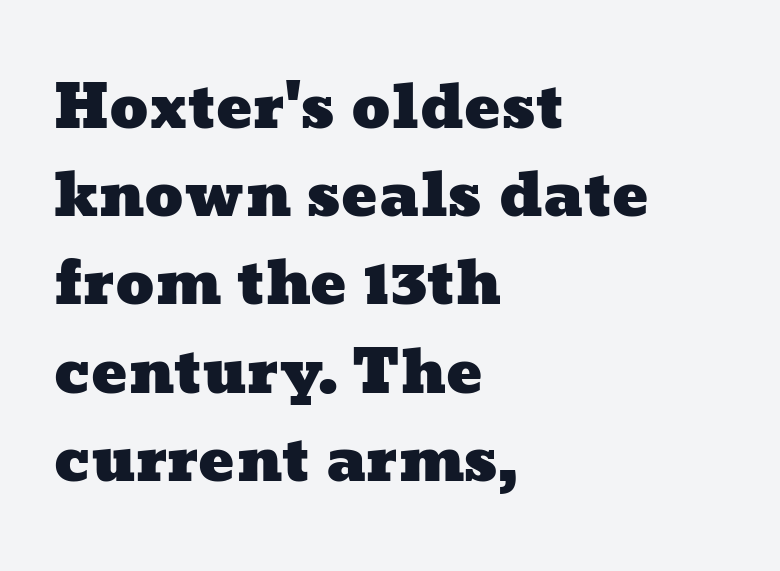
Whoever set this chose a conventional vertical rhythm. Words float on clear page, feet unadorned. Every row of glyphs begins at an identical x-position on the left. Proportional: the letters do not fall into vertical columns. There is no visible air inserted between adjacent glyphs.
